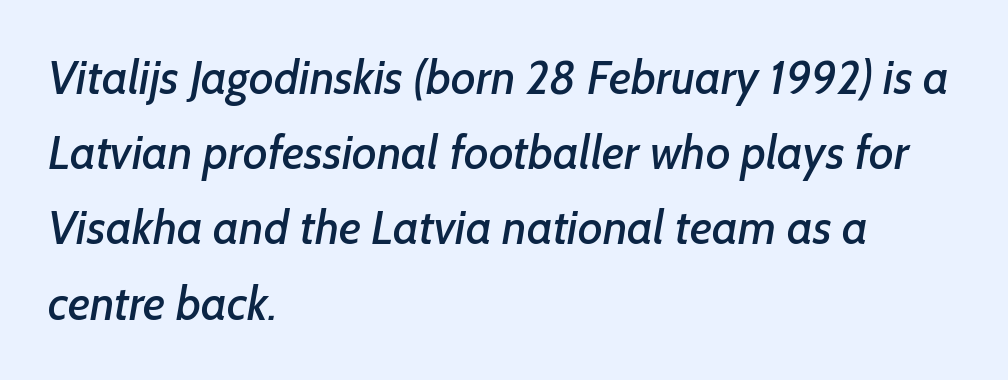
{"serif": "no", "width": "normal", "stroke_contrast": "low", "x_height": "medium", "monospaced": "no", "underline": "no", "align": "left", "line_spacing": "normal", "line_spacing_ratio": 1.6, "letter_spacing": "normal", "letter_spacing_em": 0.0, "glyph_px": 47}
